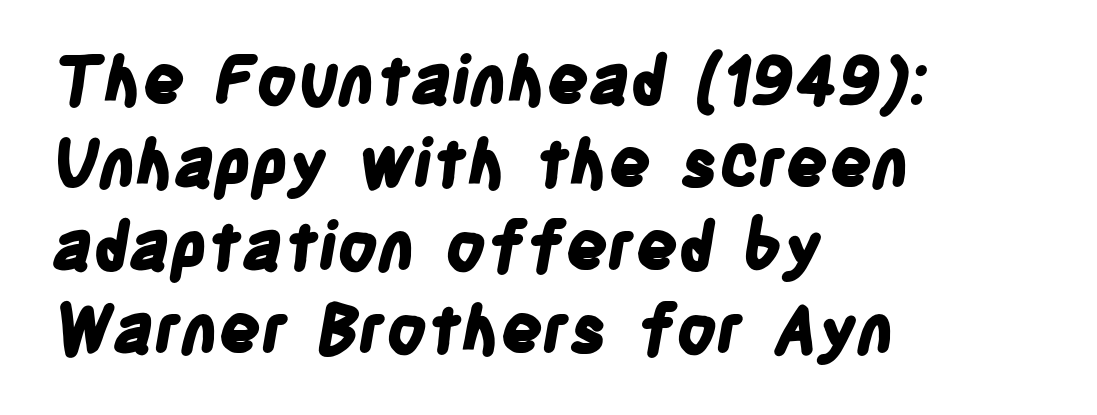
The image shows 66 px bold, condensed sans-serif type; set left-aligned, normal line spacing (1.26x), normal letter spacing, not underlined; low stroke contrast and a large x-height.
